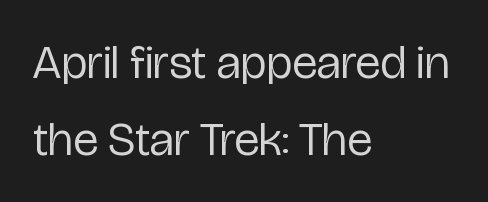
Standard letterfit; no display-style spreading of the glyphs. Do the characters align in a grid? No, the font is proportional. Unmarked baselines from the first word to the last. Line spacing here is normal. Teacher's note: observe the even left margin — that is flush-left alignment. The font's upright variant was chosen for this text.
